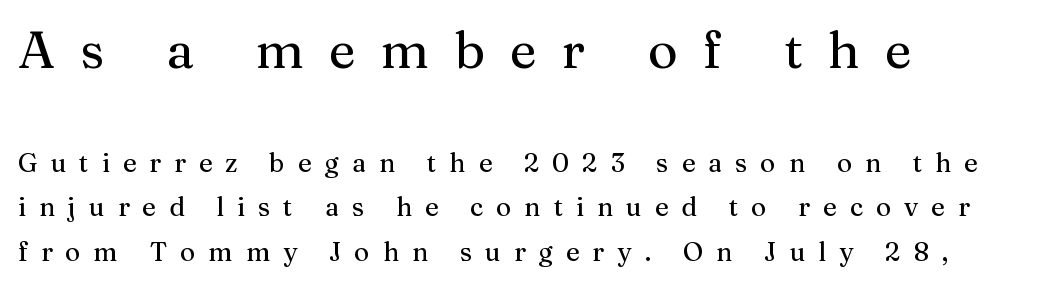
The letters advance in unequal steps, a hallmark of proportional type. Typeset ragged right — the left edge is the straight one. The letters are spread apart with noticeably loose tracking. The block sitting higher on the canvas is the one with enlarged characters. The passage shown is typeset with a serif family. Unmarked baselines from the first word to the last.
